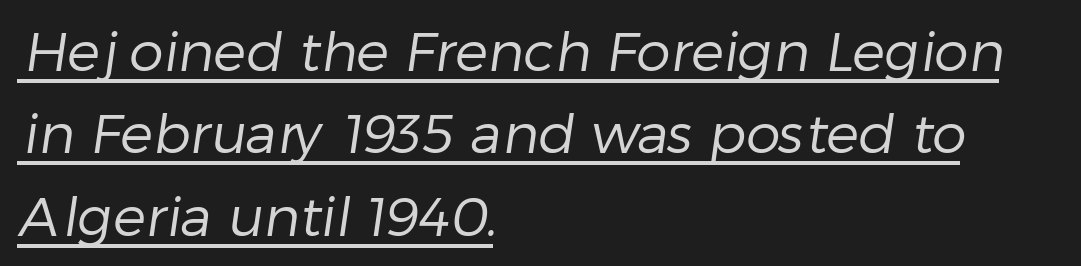
The passage is arranged the way most books set body copy — flush left. Caption: lettering with a line underneath. Quick note: interline space is typical. The gaps between neighbouring characters are ordinary and unremarkable. No heavy texture on the line: the type isn't bold. What kind of face is this? One without serifs — a sans.
